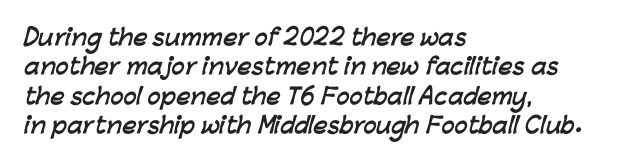
The image shows 22 px bold type; set left-aligned, normal line spacing (1.34x), normal letter spacing, not underlined.
